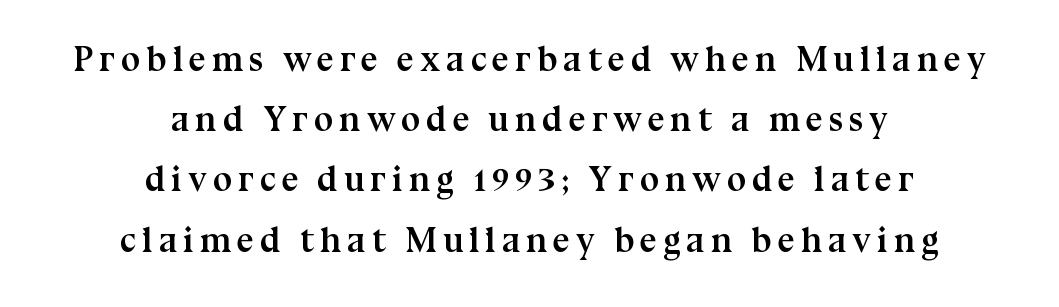
The designer went with a serif here, giving each stem small feet. Where is the straight margin? There isn't one; the lines are centered. The baseline area is clear. Character widths vary here, with narrow letters taking less room than wide ones. This is the regular roman posture of the typeface. Thick stems and heavy bowls — unmistakably bold.
